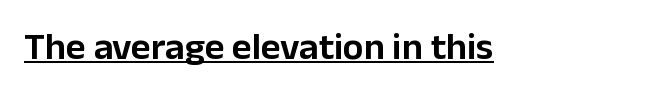
{"serif": "no", "italic": "no", "width": "normal", "stroke_contrast": "low", "x_height": "medium", "monospaced": "no", "underline": "yes", "letter_spacing": "normal", "letter_spacing_em": 0.0, "glyph_px": 38}
